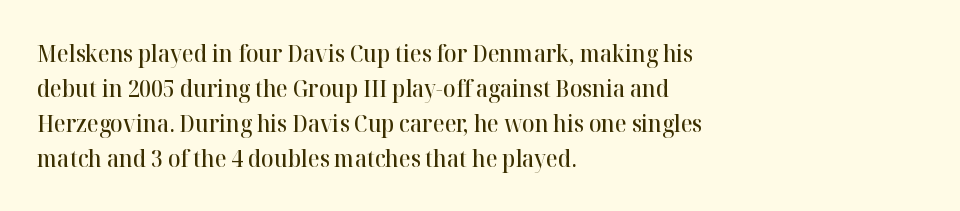
{"italic": "no", "bold": "semi", "underline": "no", "align": "left", "line_spacing": "normal", "line_spacing_ratio": 1.52, "letter_spacing": "normal", "letter_spacing_em": 0.0, "glyph_px": 23}
